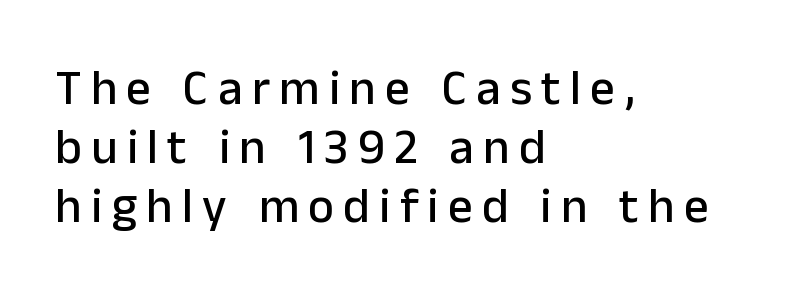
The image shows 49 px sans-serif type, upright; set left-aligned, line spacing 1.2x, not underlined; low stroke contrast and a medium x-height.
